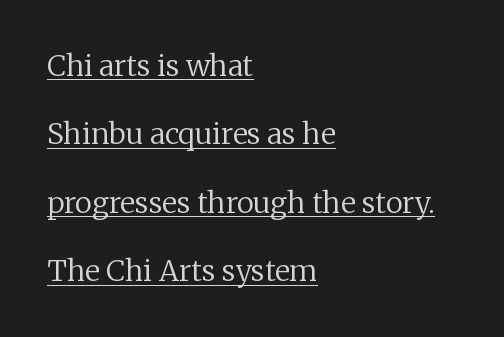
Q: Is the text bold? A: No.
Q: Is the text italic (slanted)? A: No, it is upright.
Q: Is the typeface a serif or a sans-serif typeface? A: Serif.
Q: Is the text underlined? A: Yes.
Q: How is the paragraph aligned? A: Left-aligned.
Q: Is the spacing between letters normal or unusually wide? A: Normal.
Q: Is the spacing between lines tight, normal or loose? A: Loose.
Q: Width (condensed, normal, or wide)? A: Normal.
Q: Stroke contrast? A: Low.
Q: x-height? A: Medium.
Q: Monospaced? A: No.
